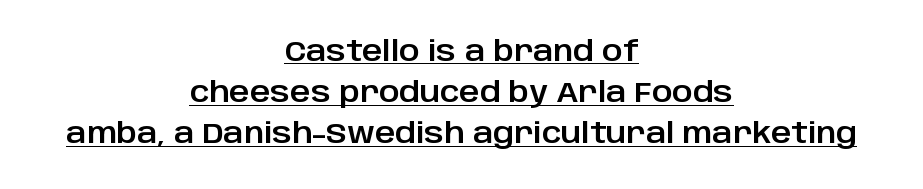
The image shows 28 px sans-serif type, upright; set centered, normal line spacing (1.47x), normal letter spacing, underlined; low stroke contrast and a large x-height.
